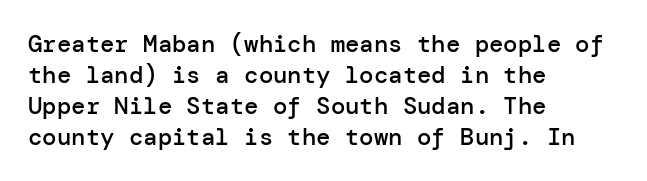
The strip under each line holds only bare page. Default kerning and tracking; the words read as compact shapes. This is the regular roman posture of the typeface. Regular leading. One-word summary of the alignment: left.
